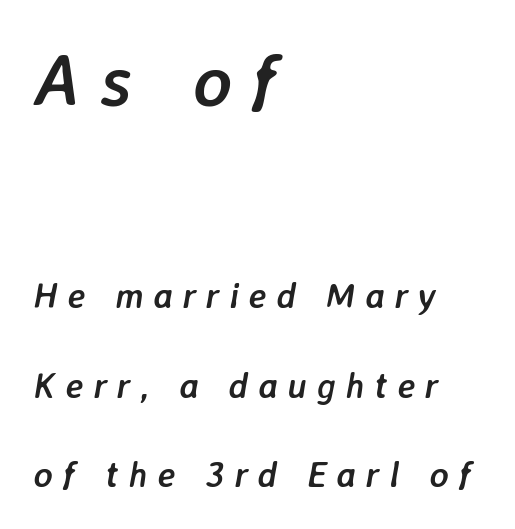
Q: Is the text bold? A: Yes.
Q: Is the text italic (slanted)? A: Yes, it leans right by about 7 degrees.
Q: Is the text underlined? A: No.
Q: How is the paragraph aligned? A: Left-aligned.
Q: Is the spacing between letters normal or unusually wide? A: Unusually wide.
Q: Is the spacing between lines tight, normal or loose? A: Loose.
Q: Which block of text is set in a larger size, the first (top) or the second (bottom)? A: The first (top) one.
Q: Width (condensed, normal, or wide)? A: Normal.
Q: Stroke contrast? A: Low.
Q: x-height? A: Medium.
Q: Monospaced? A: No.
